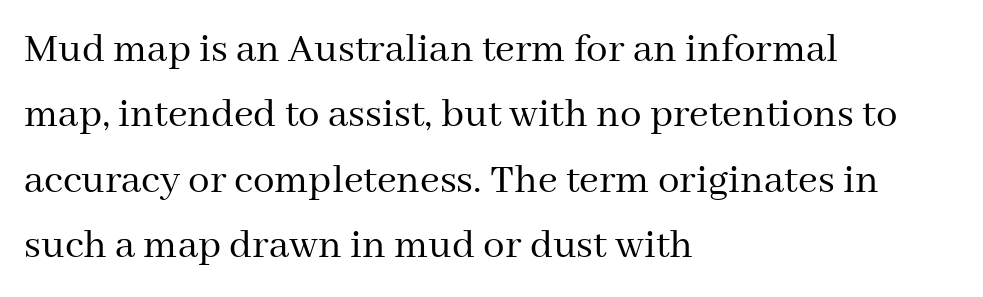
Q: Is the text bold? A: No.
Q: Is the text italic (slanted)? A: No, it is upright.
Q: Is the typeface a serif or a sans-serif typeface? A: Serif.
Q: Is the text underlined? A: No.
Q: How is the paragraph aligned? A: Left-aligned.
Q: Is the spacing between letters normal or unusually wide? A: Normal.
Q: Is the spacing between lines tight, normal or loose? A: Normal.
Q: Width (condensed, normal, or wide)? A: Normal.
Q: Stroke contrast? A: Medium.
Q: x-height? A: Medium.
Q: Monospaced? A: No.
